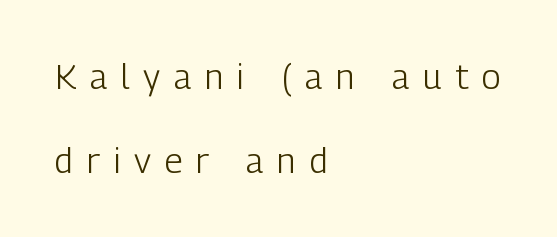
Anything drawn beneath the words? Only blank space. Leftover space on each line is placed entirely after the last word. Think of a printed novel: that variable character pitch is what you see here. Posture: upright roman. The tracking reads as deliberately expanded to a designer's eye.
